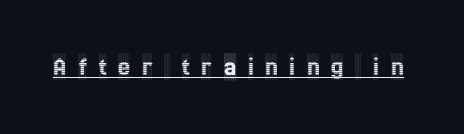
{"italic": "no", "underline": "yes", "letter_spacing": "wide", "letter_spacing_em": 0.43, "glyph_px": 27}
